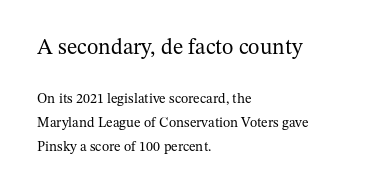
Is the lower block the larger one? No — the upper block carries the bigger type. Summary of vertical rhythm: regular, with standard interline spacing. Rule under the text: the space is simply empty. Every stem runs plumb, perpendicular to the baseline.
